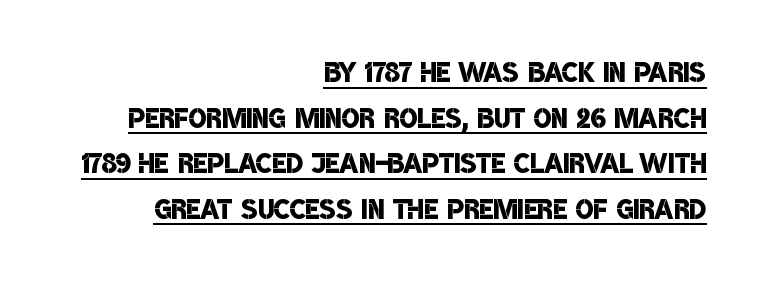
The passage shown is semibold, sitting just below true bold. The font family rendered here belongs to the sans-serif group. Typeset ragged left — the right edge is the straight one. These characters rest on top of a visible drawn line. Between one letter and the next there's only the usual sliver of space. Is this a fixed-width face? No — the glyphs have proportional, varying widths.
